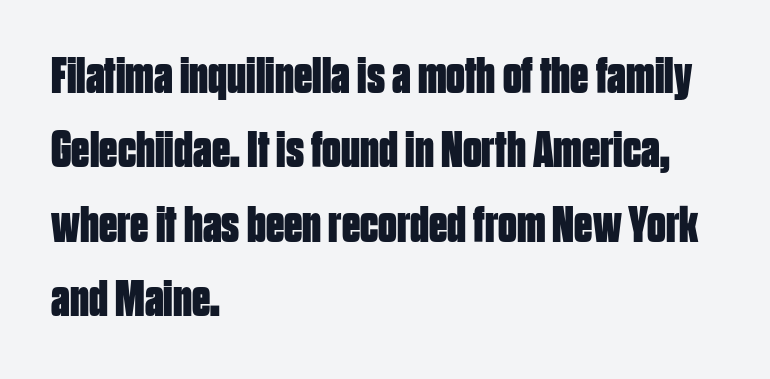
Q: Is the text bold? A: Yes.
Q: Is the text italic (slanted)? A: No, it is upright.
Q: Is the typeface a serif or a sans-serif typeface? A: Sans-serif.
Q: Is the text underlined? A: No.
Q: How is the paragraph aligned? A: Left-aligned.
Q: Is the spacing between letters normal or unusually wide? A: Normal.
Q: Is the spacing between lines tight, normal or loose? A: Normal.
Q: Width (condensed, normal, or wide)? A: Condensed.
Q: Stroke contrast? A: Low.
Q: x-height? A: Large.
Q: Monospaced? A: No.
